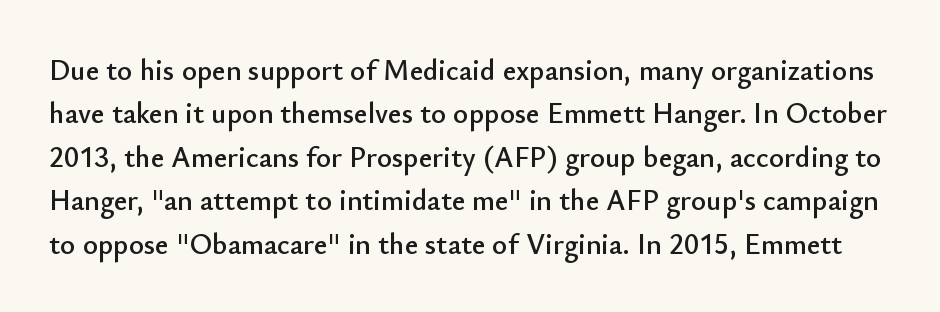
Q: Is the text italic (slanted)? A: No, it is upright.
Q: Is the typeface a serif or a sans-serif typeface? A: Sans-serif.
Q: Is the text underlined? A: No.
Q: Is the spacing between letters normal or unusually wide? A: Normal.
Q: Is the spacing between lines tight, normal or loose? A: Normal.
Q: Width (condensed, normal, or wide)? A: Normal.
Q: Stroke contrast? A: Low.
Q: x-height? A: Small.
Q: Monospaced? A: No.
